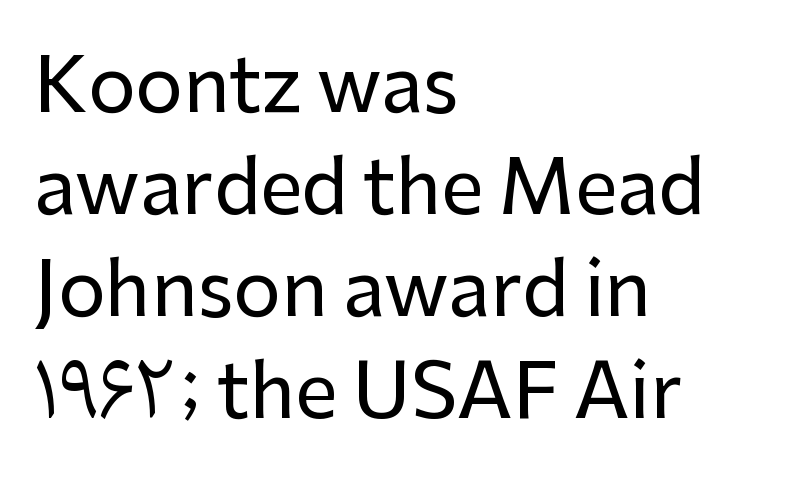
{"serif": "no", "italic": "no", "width": "normal", "stroke_contrast": "low", "x_height": "medium", "monospaced": "no", "underline": "no", "align": "left", "line_spacing": "normal", "line_spacing_ratio": 1.36, "letter_spacing": "normal", "letter_spacing_em": 0.0, "glyph_px": 75}
